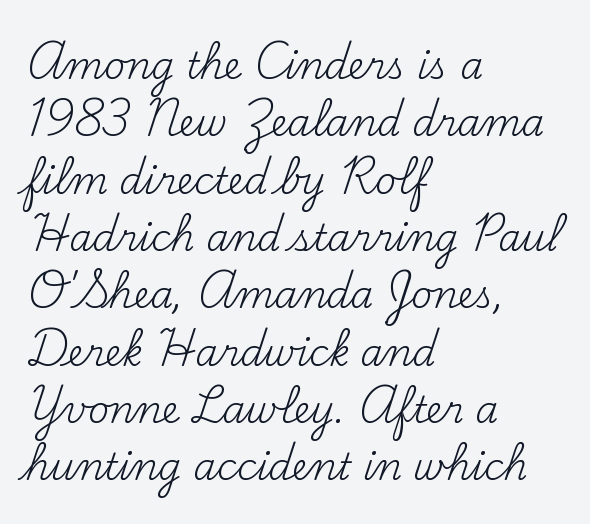
Q: Is the text bold? A: No.
Q: Is the text italic (slanted)? A: Yes.
Q: Is the typeface a serif or a sans-serif typeface? A: Serif.
Q: Is the text underlined? A: No.
Q: How is the paragraph aligned? A: Left-aligned.
Q: Is the spacing between letters normal or unusually wide? A: Normal.
Q: Is the spacing between lines tight, normal or loose? A: Normal.
Q: Width (condensed, normal, or wide)? A: Normal.
Q: Stroke contrast? A: Medium.
Q: x-height? A: Small.
Q: Monospaced? A: No.
